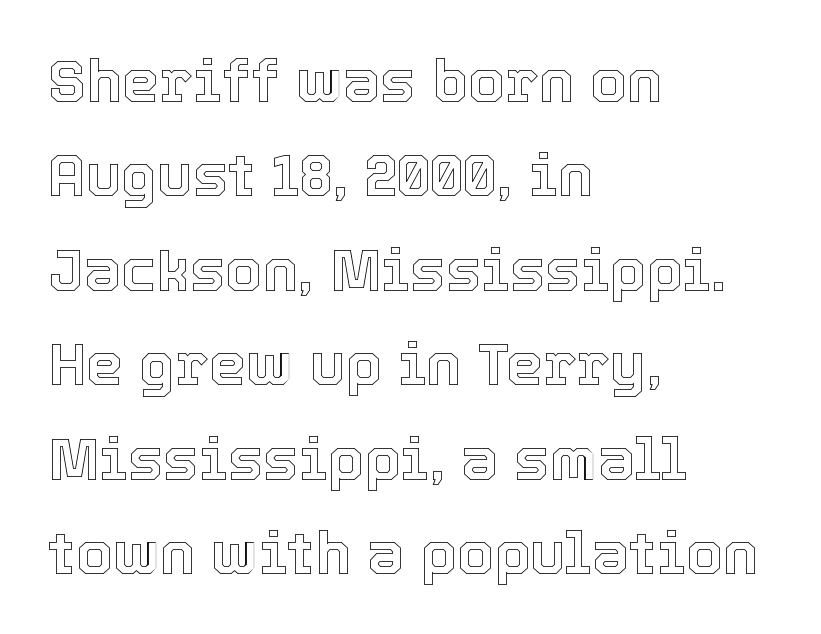
Q: Is the text italic (slanted)? A: No, it is upright.
Q: Is the text underlined? A: No.
Q: How is the paragraph aligned? A: Left-aligned.
Q: Is the spacing between letters normal or unusually wide? A: Normal.
Q: Is the spacing between lines tight, normal or loose? A: Normal.
Q: Width (condensed, normal, or wide)? A: Normal.
Q: x-height? A: Medium.
Q: Monospaced? A: No.
